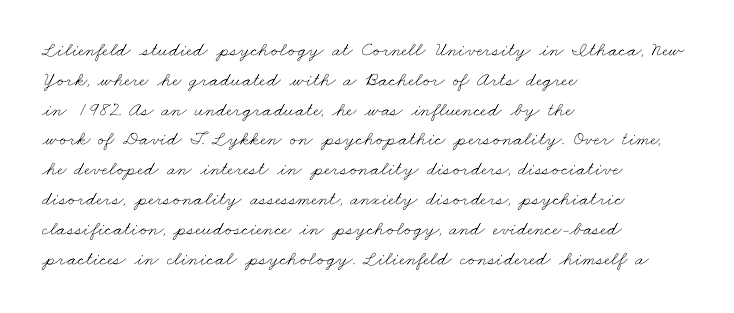
The image shows 20 px text type; set left-aligned, normal line spacing (1.49x), normal letter spacing, not underlined.
